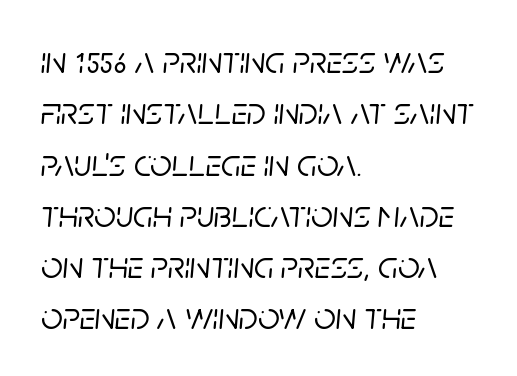
{"italic": "yes", "lean": "right", "slant_degrees": 5, "width": "normal", "stroke_contrast": "low", "x_height": "large", "monospaced": "no", "underline": "no", "align": "left", "line_spacing": "normal", "line_spacing_ratio": 1.35, "letter_spacing": "normal", "letter_spacing_em": 0.0, "glyph_px": 38}
